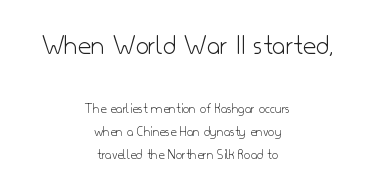
{"serif": "no", "italic": "no", "bold": "no", "weight": "light", "width": "normal", "stroke_contrast": "low", "x_height": "small", "monospaced": "no", "underline": "no", "align": "center", "line_spacing": "normal", "line_spacing_ratio": 1.65, "letter_spacing": "normal", "letter_spacing_em": 0.0, "larger_block": "first", "size_ratio": 2.07, "glyph_px": 29}
